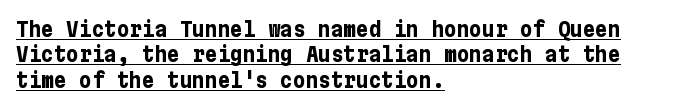
The image shows 21 px bold type, upright; set left-aligned, line spacing 1.21x, normal letter spacing, underlined.
